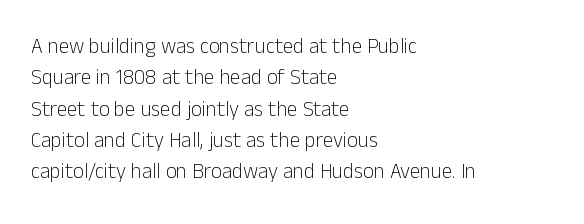
Ordinary non-slanted type is in use. Honestly, the row spacing looks completely unremarkable. These lines keep a tight, regular rhythm from letter to letter. These lines stack with their left ends in a neat column.
